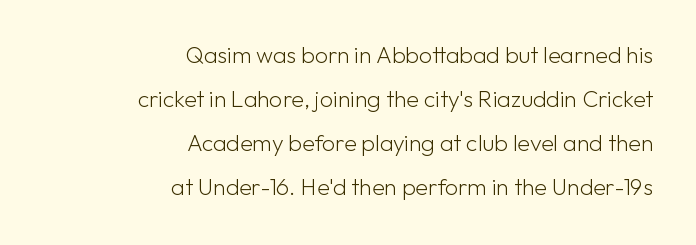
The image shows 23 px text type, upright; set right-aligned, loose line spacing (1.92x), normal letter spacing, not underlined.
